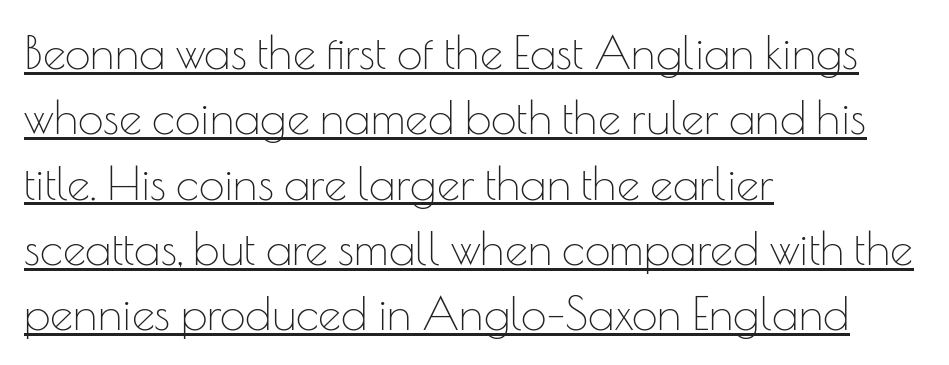
{"serif": "no", "italic": "no", "bold": "no", "weight": "thin", "width": "normal", "stroke_contrast": "low", "x_height": "small", "monospaced": "no", "underline": "yes", "align": "left", "line_spacing": "normal", "line_spacing_ratio": 1.42, "letter_spacing": "normal", "letter_spacing_em": 0.0, "glyph_px": 46}
